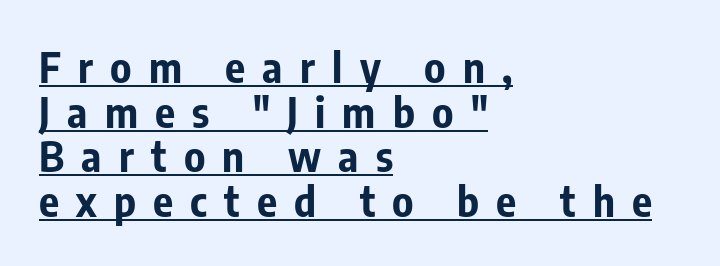
Reading down the column, the eye jumps only a short way to each next line. When letters stand straight like this, we call the style roman or upright. Horizontally, the lines are justified to the leading edge only. I'd call this a sans setting — the letters go barefoot. You can see a thin bar hugging the bottom of the glyphs.
